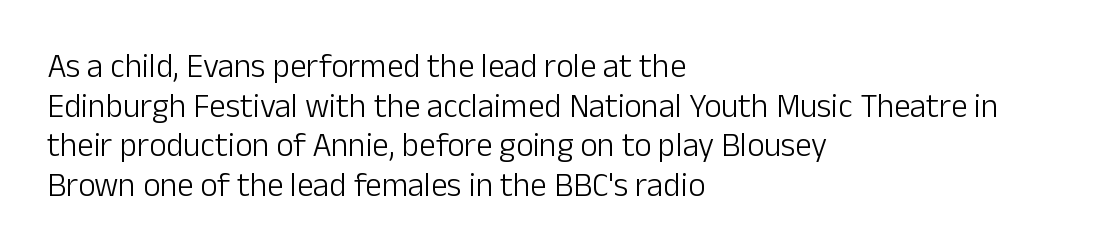
Q: Is the text bold? A: No.
Q: Is the text italic (slanted)? A: No, it is upright.
Q: Is the typeface a serif or a sans-serif typeface? A: Sans-serif.
Q: Is the text underlined? A: No.
Q: How is the paragraph aligned? A: Left-aligned.
Q: Is the spacing between letters normal or unusually wide? A: Normal.
Q: Width (condensed, normal, or wide)? A: Normal.
Q: Stroke contrast? A: Low.
Q: x-height? A: Medium.
Q: Monospaced? A: No.
